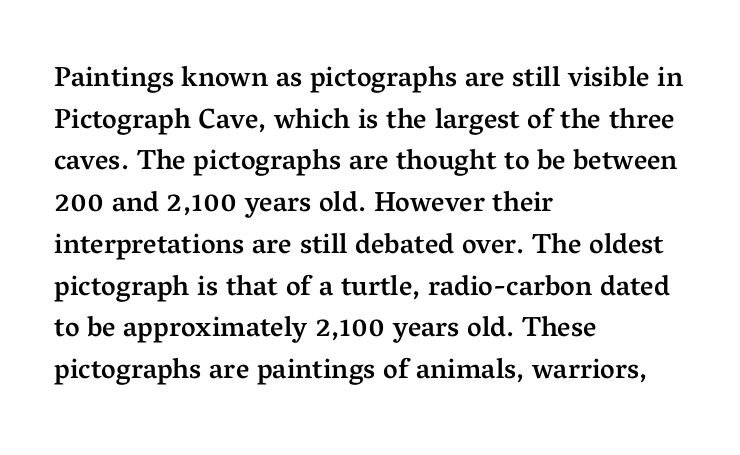
Alignment: flush left. Ordinary non-slanted type is in use. A clean baseline with only descenders dipping below it. Looks like regular typesetting: each glyph gets only the width it needs. Each glyph is drawn with semibold strokes, heavier than normal yet not fully bold. Observe the serifs anchoring each vertical stroke in this sample.
